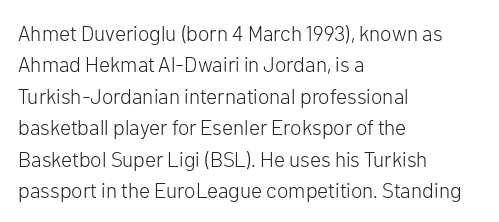
{"italic": "no", "bold": "no", "underline": "no", "align": "left", "line_spacing": "normal", "line_spacing_ratio": 1.5, "letter_spacing": "normal", "letter_spacing_em": 0.0, "glyph_px": 21}
